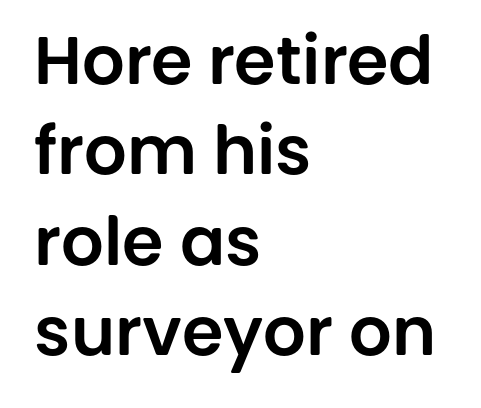
{"serif": "no", "italic": "no", "width": "normal", "stroke_contrast": "low", "x_height": "large", "monospaced": "no", "underline": "no", "align": "left", "line_spacing": "normal", "line_spacing_ratio": 1.35, "letter_spacing": "normal", "letter_spacing_em": 0.0, "glyph_px": 67}
